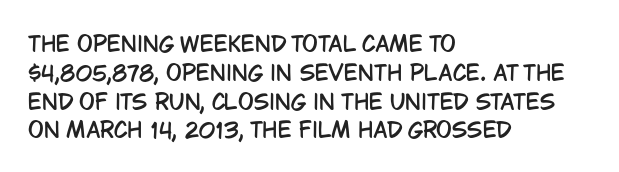
{"italic": "no", "underline": "no", "align": "left", "line_spacing": "normal", "line_spacing_ratio": 1.37, "letter_spacing": "normal", "letter_spacing_em": 0.0, "glyph_px": 21}
